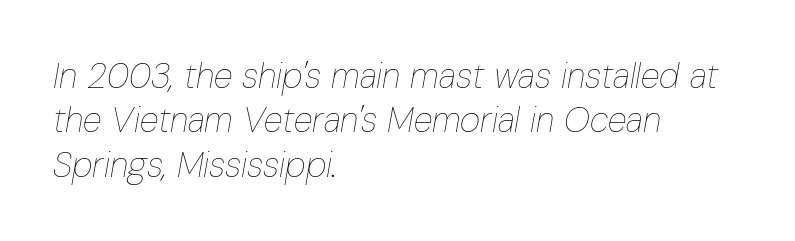
{"italic": "yes", "lean": "right", "slant_degrees": 10, "bold": "no", "weight": "thin", "width": "condensed", "stroke_contrast": "low", "x_height": "medium", "monospaced": "no", "underline": "no", "align": "left", "line_spacing": "normal", "line_spacing_ratio": 1.27, "letter_spacing": "normal", "letter_spacing_em": 0.0, "glyph_px": 35}
